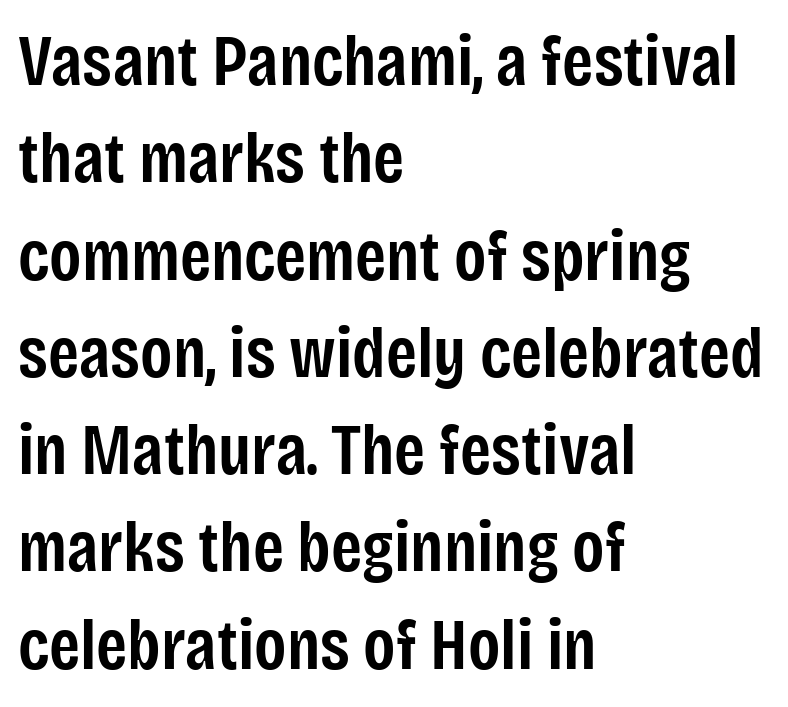
{"serif": "no", "italic": "no", "bold": "semi", "weight": "semibold", "width": "condensed", "stroke_contrast": "low", "x_height": "large", "monospaced": "no", "underline": "no", "align": "left", "line_spacing": "normal", "line_spacing_ratio": 1.37, "letter_spacing": "normal", "letter_spacing_em": 0.0, "glyph_px": 71}
